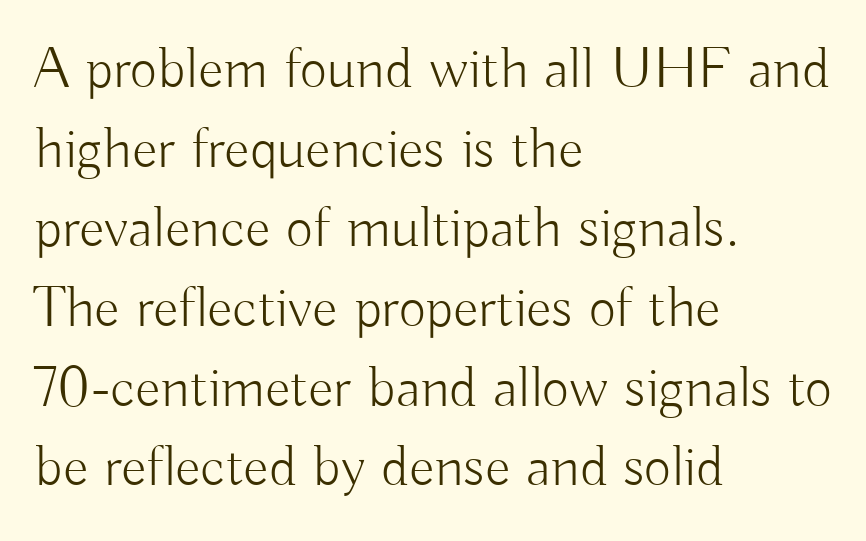
Stroke terminals: plain, sans-serif. Between one letter and the next there's only the usual sliver of space. Weight class: somewhere from thin through regular. Does the copy run flush right? No — it runs flush left. Note the varied advance widths — an 'i' is clearly narrower than an 'm'. Posture: upright roman.
